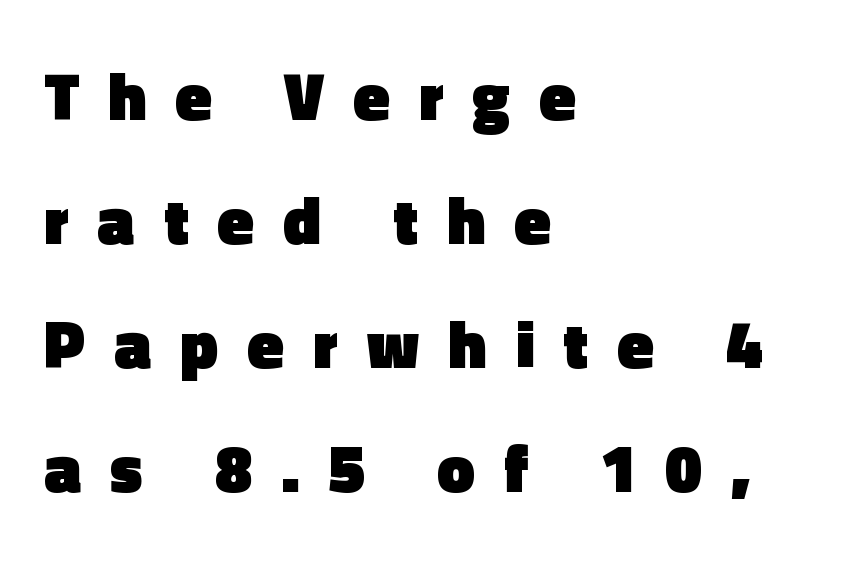
Q: Is the text bold? A: Yes.
Q: Is the text italic (slanted)? A: No, it is upright.
Q: Is the typeface a serif or a sans-serif typeface? A: Sans-serif.
Q: Is the text underlined? A: No.
Q: How is the paragraph aligned? A: Left-aligned.
Q: Is the spacing between letters normal or unusually wide? A: Unusually wide.
Q: Width (condensed, normal, or wide)? A: Normal.
Q: x-height? A: Medium.
Q: Monospaced? A: No.
